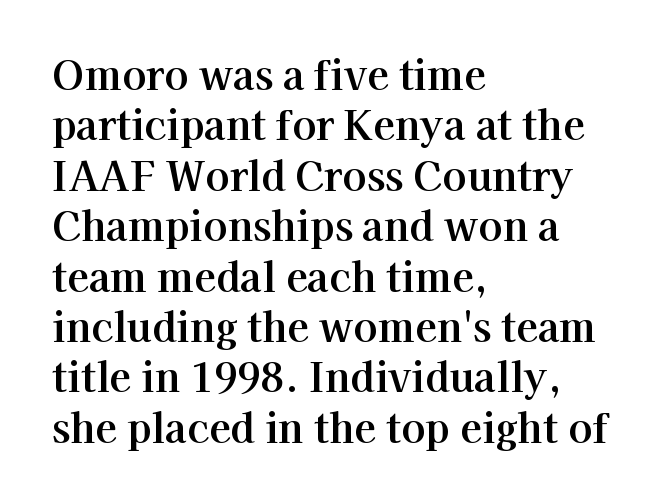
{"serif": "yes", "italic": "no", "width": "normal", "stroke_contrast": "high", "x_height": "medium", "monospaced": "no", "underline": "no", "align": "left", "line_spacing": "normal", "line_spacing_ratio": 1.26, "letter_spacing": "normal", "letter_spacing_em": 0.0, "glyph_px": 40}
